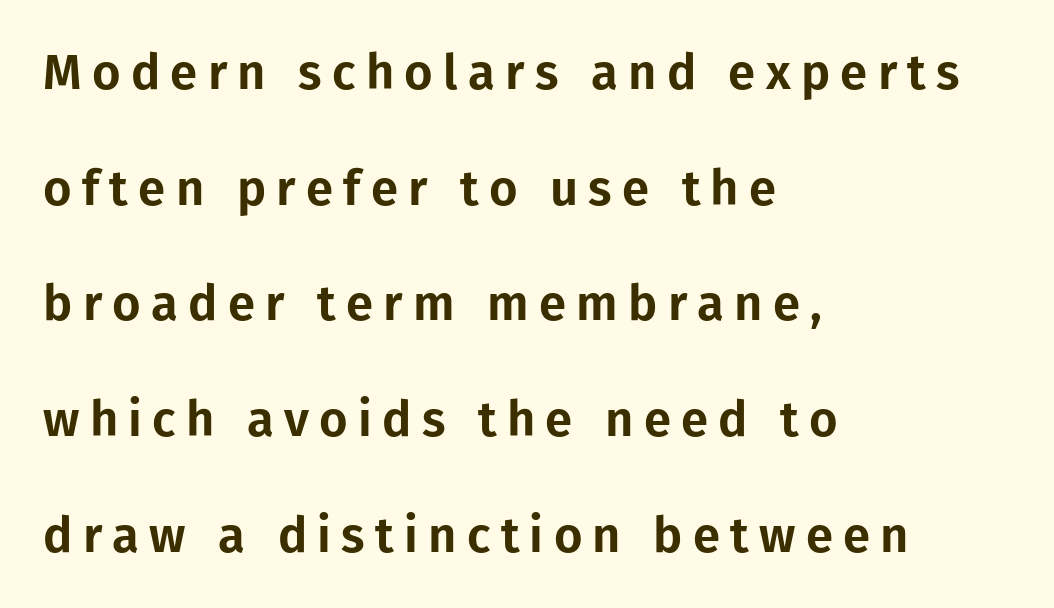
Q: Is the text italic (slanted)? A: No, it is upright.
Q: Is the typeface a serif or a sans-serif typeface? A: Sans-serif.
Q: Is the text underlined? A: No.
Q: How is the paragraph aligned? A: Left-aligned.
Q: Is the spacing between letters normal or unusually wide? A: Unusually wide.
Q: Is the spacing between lines tight, normal or loose? A: Loose.
Q: Width (condensed, normal, or wide)? A: Normal.
Q: Stroke contrast? A: Low.
Q: x-height? A: Medium.
Q: Monospaced? A: No.
